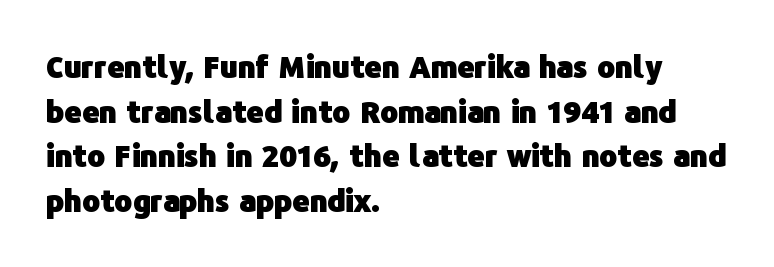
The image shows 30 px heavy sans-serif type, upright; set left-aligned, normal line spacing (1.49x), normal letter spacing, not underlined; low stroke contrast and a medium x-height.
